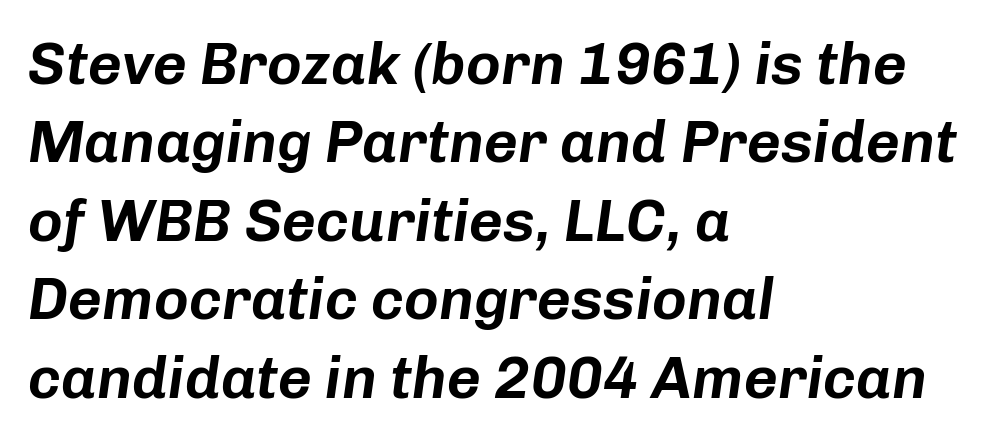
The image shows 59 px text type, italic (leaning right); set left-aligned, normal line spacing (1.33x), normal letter spacing, not underlined; low stroke contrast and a medium x-height.
